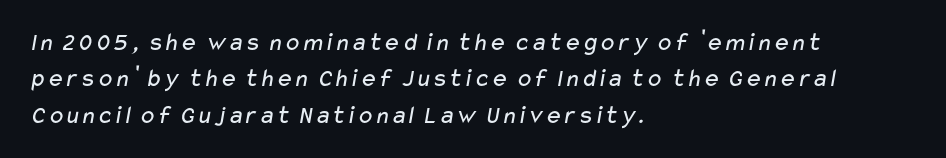
The image shows 26 px text type; set left-aligned, normal line spacing (1.4x), normal letter spacing, not underlined.
